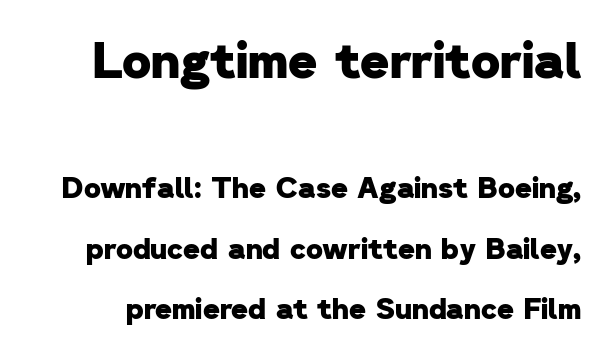
The image shows 50 px heavy sans-serif type; set loose line spacing (2.07x), normal letter spacing, not underlined; the first (top) block is 1.72x larger; low stroke contrast and a medium x-height.
